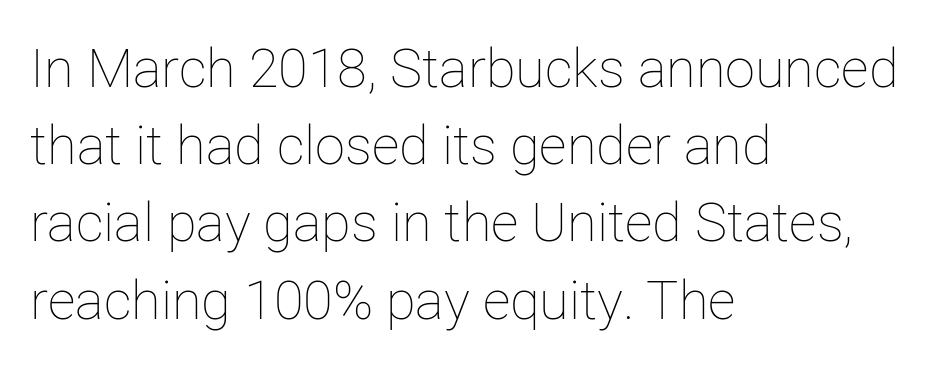
{"italic": "no", "bold": "no", "weight": "thin", "width": "normal", "stroke_contrast": "low", "x_height": "medium", "monospaced": "no", "underline": "no", "align": "left", "line_spacing": "normal", "line_spacing_ratio": 1.43, "letter_spacing": "normal", "letter_spacing_em": 0.0, "glyph_px": 54}
